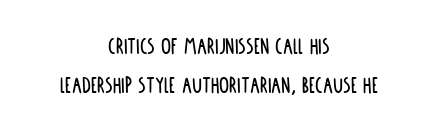
Q: Is the text italic (slanted)? A: No, it is upright.
Q: Is the text underlined? A: No.
Q: How is the paragraph aligned? A: Centered.
Q: Is the spacing between letters normal or unusually wide? A: Normal.
Q: Is the spacing between lines tight, normal or loose? A: Normal.
